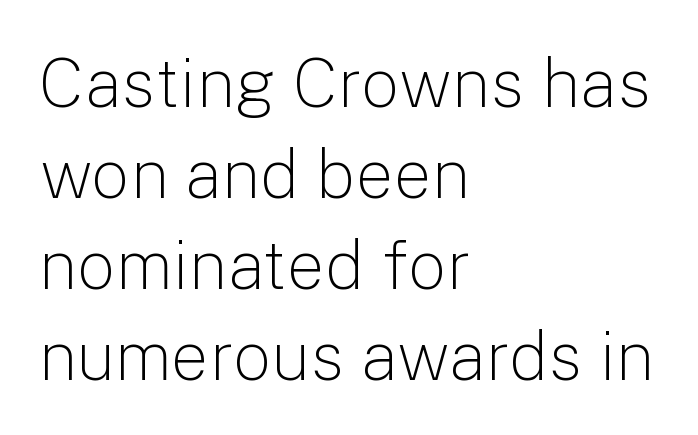
The image shows 68 px light sans-serif type, upright; set left-aligned, normal line spacing (1.34x), normal letter spacing, not underlined; low stroke contrast and a medium x-height.
